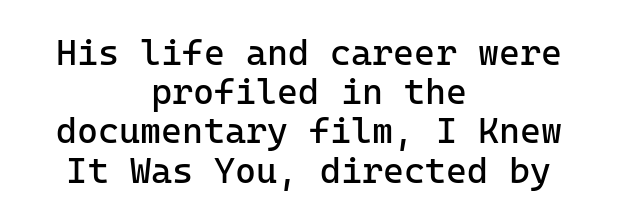
{"serif": "no", "italic": "no", "bold": "no", "weight": "regular", "width": "normal", "stroke_contrast": "low", "x_height": "medium", "underline": "no", "align": "center", "line_spacing": "tight", "line_spacing_ratio": 1.09, "letter_spacing": "normal", "letter_spacing_em": 0.0, "glyph_px": 36}
